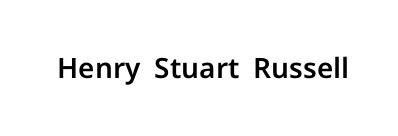
{"serif": "no", "italic": "no", "width": "normal", "stroke_contrast": "low", "x_height": "medium", "monospaced": "no", "underline": "no", "letter_spacing": "normal", "letter_spacing_em": 0.0, "glyph_px": 28}
